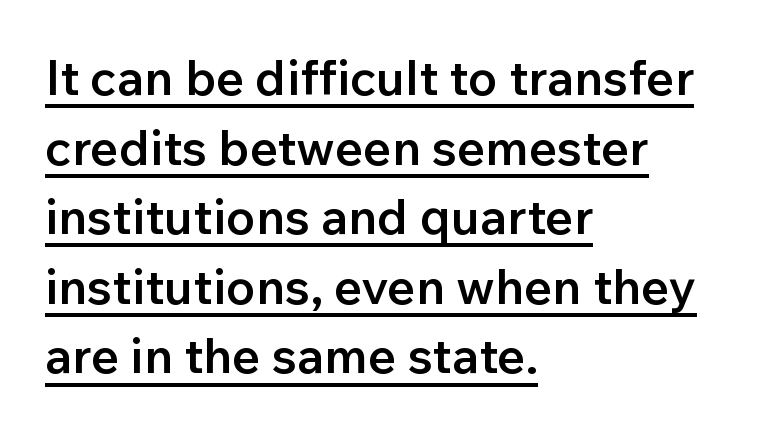
Q: Is the text bold? A: Semi-bold.
Q: Is the text italic (slanted)? A: No, it is upright.
Q: Is the typeface a serif or a sans-serif typeface? A: Sans-serif.
Q: Is the text underlined? A: Yes.
Q: How is the paragraph aligned? A: Left-aligned.
Q: Is the spacing between letters normal or unusually wide? A: Normal.
Q: Is the spacing between lines tight, normal or loose? A: Normal.
Q: Width (condensed, normal, or wide)? A: Normal.
Q: Stroke contrast? A: Low.
Q: x-height? A: Medium.
Q: Monospaced? A: No.
